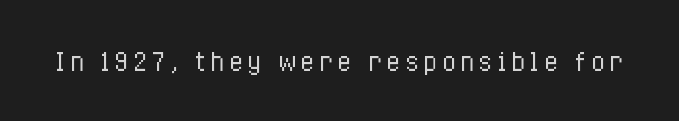
Only glyphs here, with clear space below each row. Posture: upright roman. The font is comparable to plain body text, perhaps lighter.
